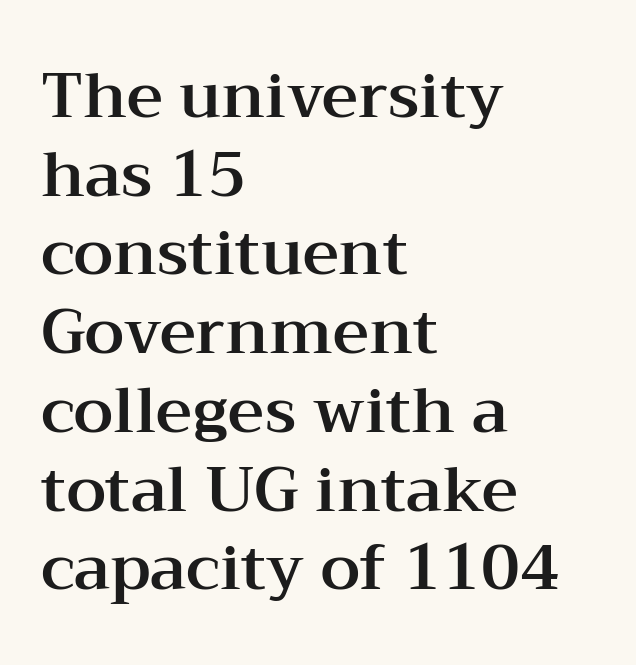
Q: Is the text italic (slanted)? A: No, it is upright.
Q: Is the typeface a serif or a sans-serif typeface? A: Serif.
Q: Is the text underlined? A: No.
Q: How is the paragraph aligned? A: Left-aligned.
Q: Is the spacing between letters normal or unusually wide? A: Normal.
Q: Is the spacing between lines tight, normal or loose? A: Normal.
Q: Width (condensed, normal, or wide)? A: Wide.
Q: Stroke contrast? A: Medium.
Q: x-height? A: Medium.
Q: Monospaced? A: No.
